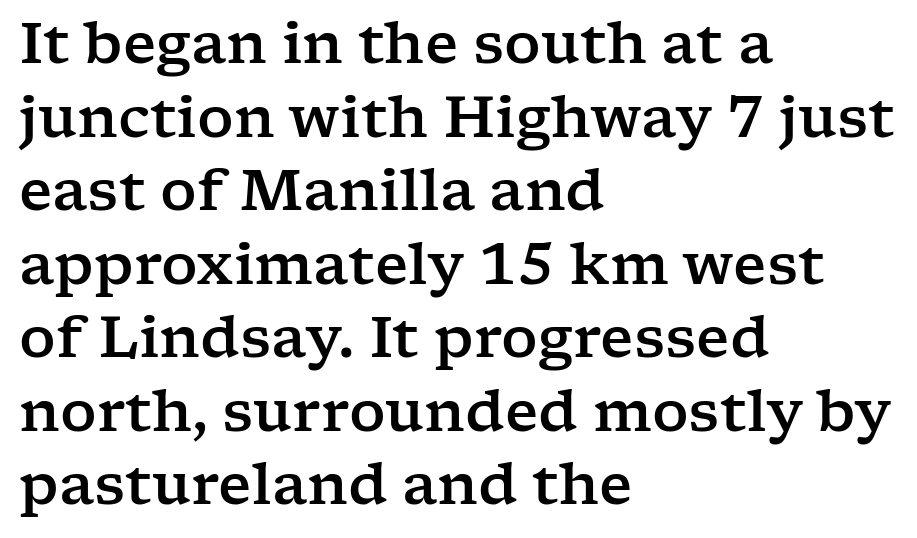
Italic? Not at all — the glyphs are vertical. Font category for this specimen: serif. Vertically, the passage feels balanced, rows spaced as you'd expect. Underline: absent.
